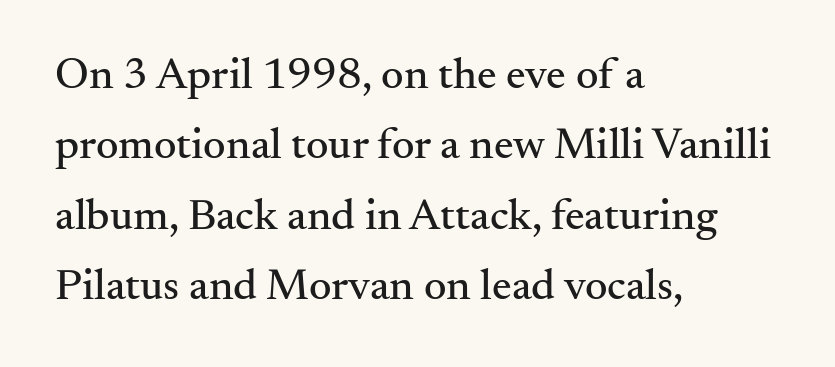
The image shows 44 px serif type, upright; set left-aligned, normal line spacing (1.6x), normal letter spacing, not underlined; medium stroke contrast and a small x-height.
